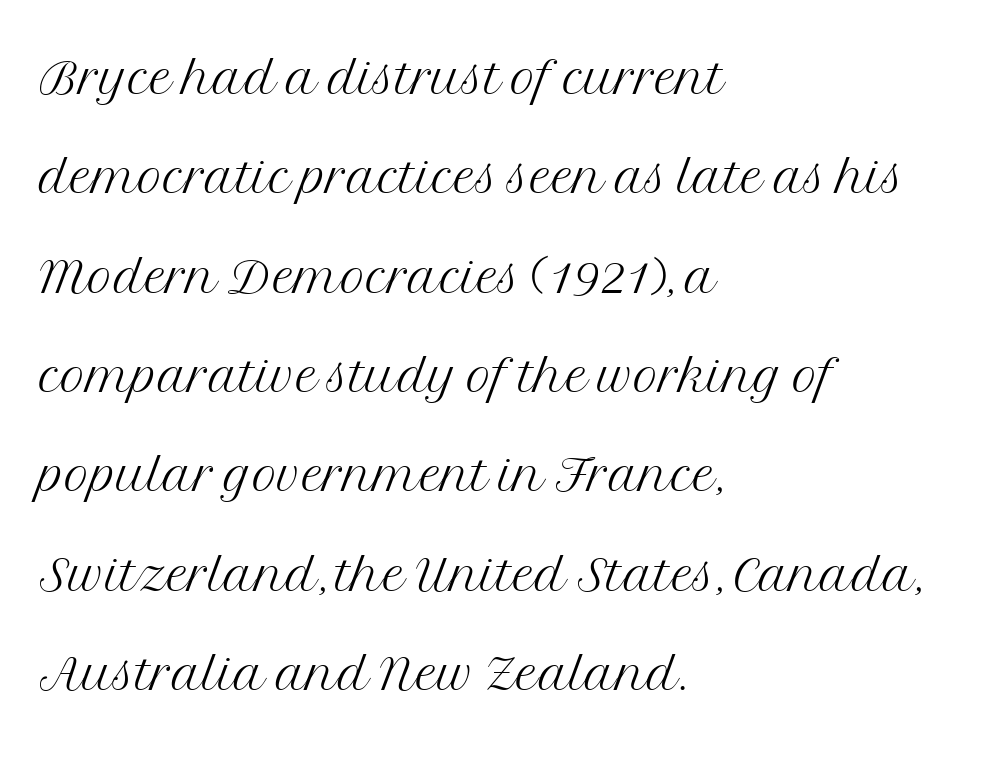
Q: Is the text bold? A: No.
Q: Is the text italic (slanted)? A: Yes.
Q: Is the typeface a serif or a sans-serif typeface? A: Serif.
Q: Is the text underlined? A: No.
Q: How is the paragraph aligned? A: Left-aligned.
Q: Is the spacing between letters normal or unusually wide? A: Normal.
Q: Is the spacing between lines tight, normal or loose? A: Normal.
Q: Width (condensed, normal, or wide)? A: Normal.
Q: Stroke contrast? A: Medium.
Q: x-height? A: Medium.
Q: Monospaced? A: No.
